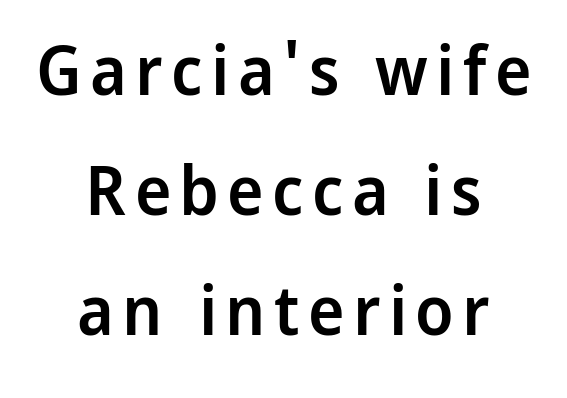
Each letter keeps its own natural width here, so spacing adapts to shape. Heft: intermediate — a semibold. The baseline area is clear. Ordinary non-slanted type is in use. Reading down the block, each line starts at a different indent, mirrored at its end. Unlike a traditional serif, this face leaves its strokes unadorned.
